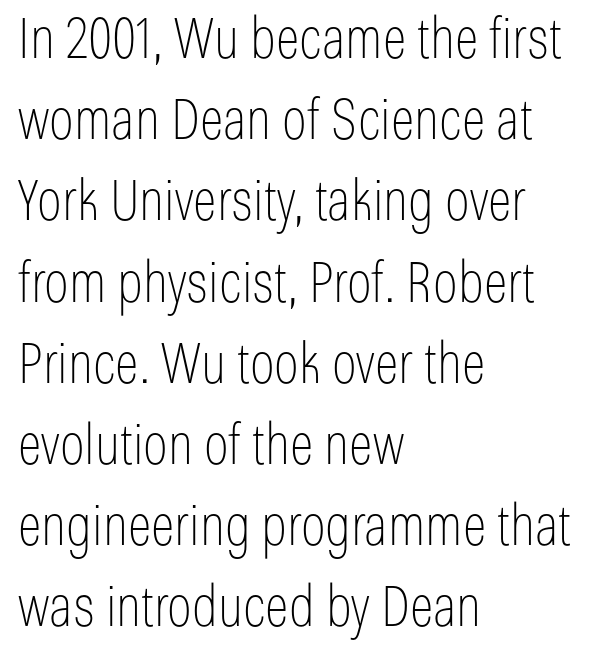
Stems and bowls with no extra thickness — not bold. This sample uses plain, unmodified letter spacing. Check where the strokes stop: nothing finishes them off — pure sans. Do the characters align in a grid? No, the font is proportional. The space directly below the letters is spotless. Style check: upright.
